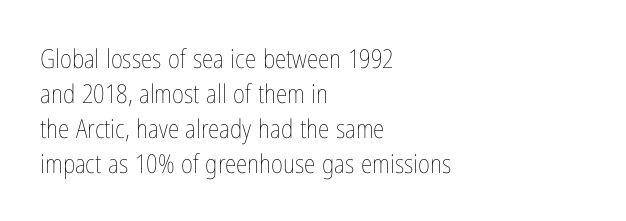
Q: Is the text bold? A: No.
Q: Is the text italic (slanted)? A: No, it is upright.
Q: Is the text underlined? A: No.
Q: How is the paragraph aligned? A: Left-aligned.
Q: Is the spacing between letters normal or unusually wide? A: Normal.
Q: Is the spacing between lines tight, normal or loose? A: Normal.
